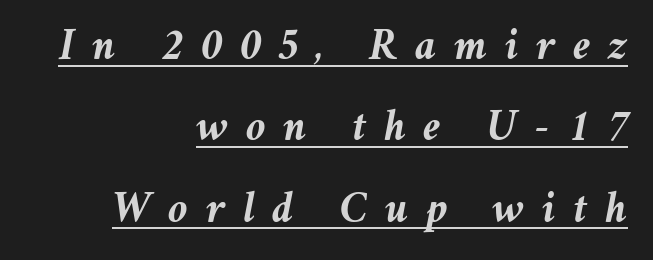
{"italic": "yes", "lean": "right", "slant_degrees": 11, "bold": "yes", "weight": "semibold", "width": "normal", "stroke_contrast": "medium", "x_height": "medium", "monospaced": "no", "underline": "yes", "align": "right", "line_spacing_ratio": 1.81, "letter_spacing": "wide", "letter_spacing_em": 0.39, "glyph_px": 45}
